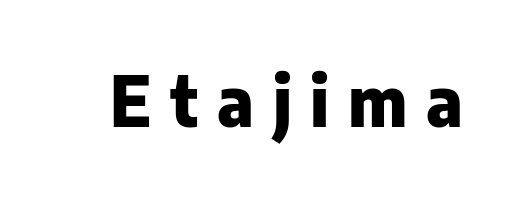
The image shows 69 px heavy sans-serif type, upright; set unusually wide letter spacing (+0.27 em), not underlined; low stroke contrast and a medium x-height.
